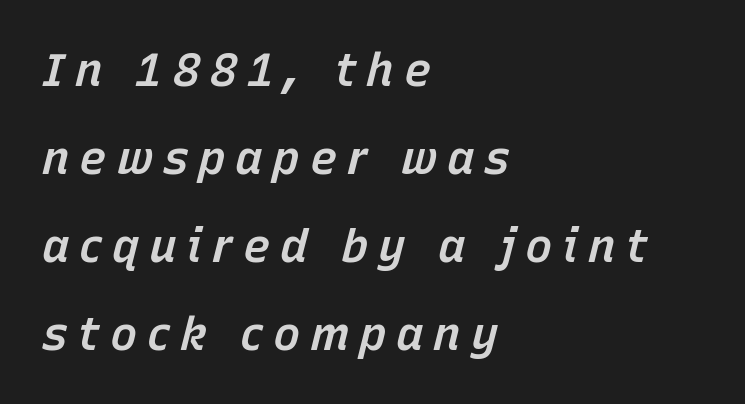
The image shows 46 px semibold type, italic (leaning right); set left-aligned, loose line spacing (1.91x), unusually wide letter spacing (+0.21 em), not underlined; low stroke contrast and a medium x-height.
